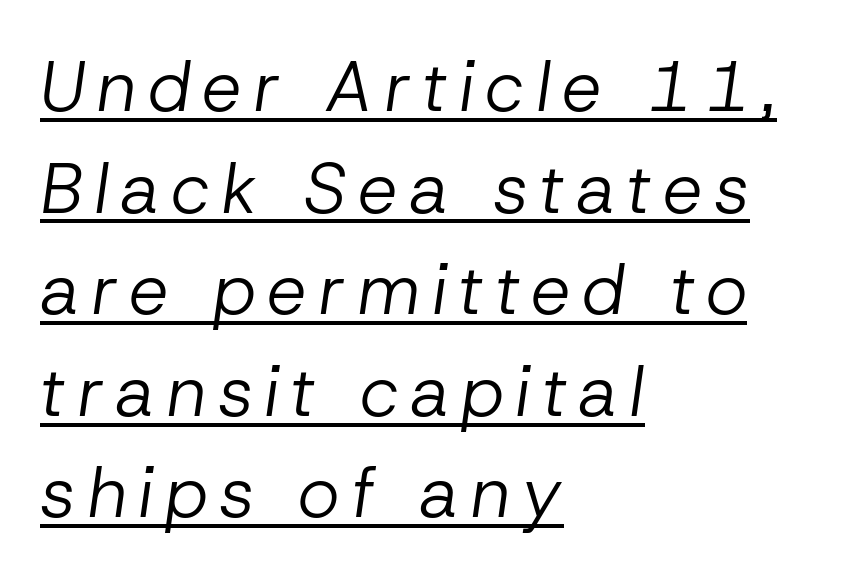
The image shows 71 px regular-weight type, italic (leaning right); set left-aligned, normal line spacing (1.43x), underlined; low stroke contrast and a medium x-height.
